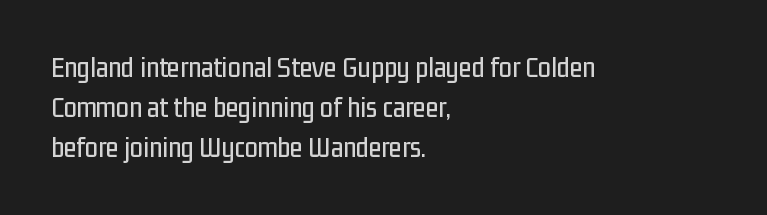
Q: Is the text italic (slanted)? A: No, it is upright.
Q: Is the typeface a serif or a sans-serif typeface? A: Sans-serif.
Q: Is the text underlined? A: No.
Q: How is the paragraph aligned? A: Left-aligned.
Q: Is the spacing between letters normal or unusually wide? A: Normal.
Q: Is the spacing between lines tight, normal or loose? A: Normal.
Q: Width (condensed, normal, or wide)? A: Condensed.
Q: Stroke contrast? A: Low.
Q: x-height? A: Medium.
Q: Monospaced? A: No.
